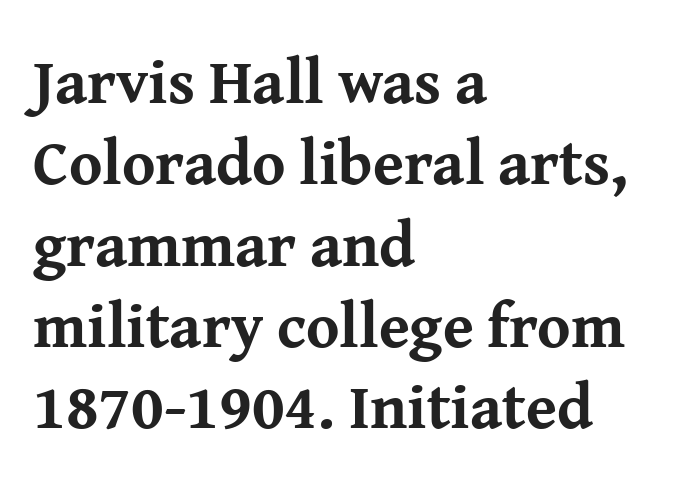
{"serif": "yes", "italic": "no", "bold": "yes", "weight": "bold", "width": "normal", "stroke_contrast": "medium", "x_height": "medium", "monospaced": "no", "underline": "no", "align": "left", "line_spacing": "normal", "line_spacing_ratio": 1.29, "letter_spacing": "normal", "letter_spacing_em": 0.0, "glyph_px": 63}
